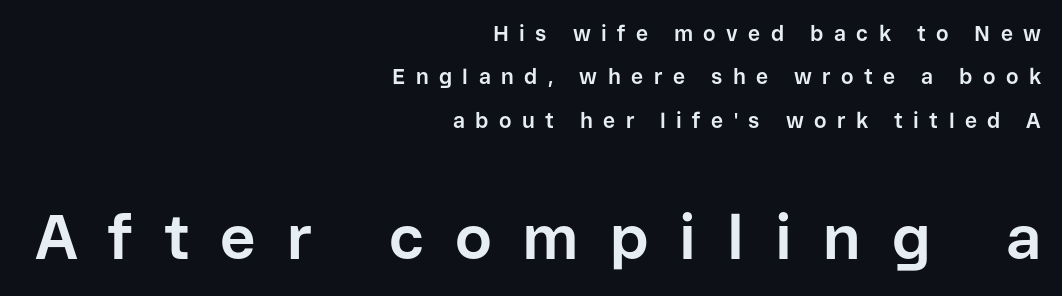
The image shows 62 px bold sans-serif type, upright; set right-aligned, loose line spacing (2.06x), unusually wide letter spacing (+0.5 em), not underlined; the second (bottom) block is 2.95x larger; low stroke contrast and a medium x-height.
